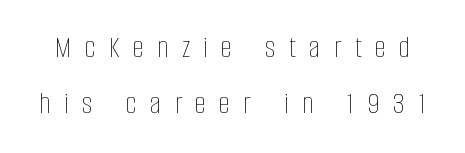
Q: Is the text bold? A: No.
Q: Is the text italic (slanted)? A: No, it is upright.
Q: Is the text underlined? A: No.
Q: Is the spacing between letters normal or unusually wide? A: Unusually wide.
Q: Width (condensed, normal, or wide)? A: Condensed.
Q: Stroke contrast? A: Low.
Q: x-height? A: Large.
Q: Monospaced? A: No.
